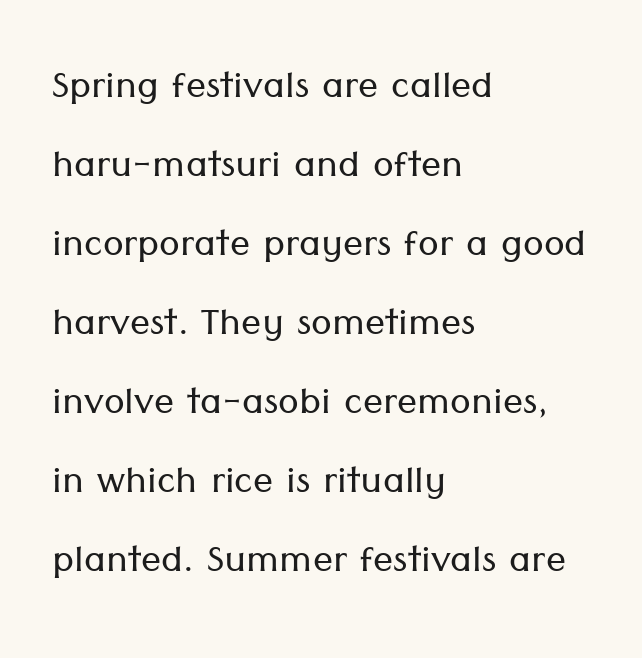
The area under the type is left untouched. This sample is left-justified, so line endings fall wherever the words run out. Caption: standard tracking, unaltered. Does the lettering tilt? It doesn't — this is upright. Each stroke keeps to a modest, everyday thickness or less.
